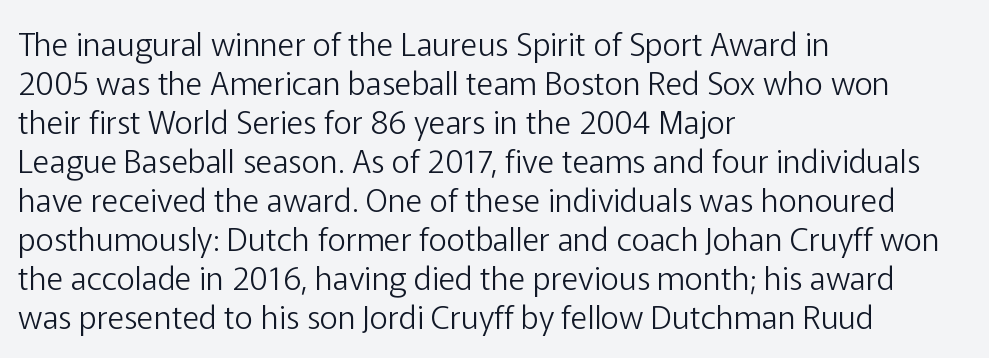
{"serif": "no", "italic": "no", "bold": "no", "weight": "light", "width": "normal", "stroke_contrast": "low", "x_height": "medium", "monospaced": "no", "underline": "no", "align": "left", "line_spacing_ratio": 1.22, "letter_spacing": "normal", "letter_spacing_em": 0.0, "glyph_px": 32}
